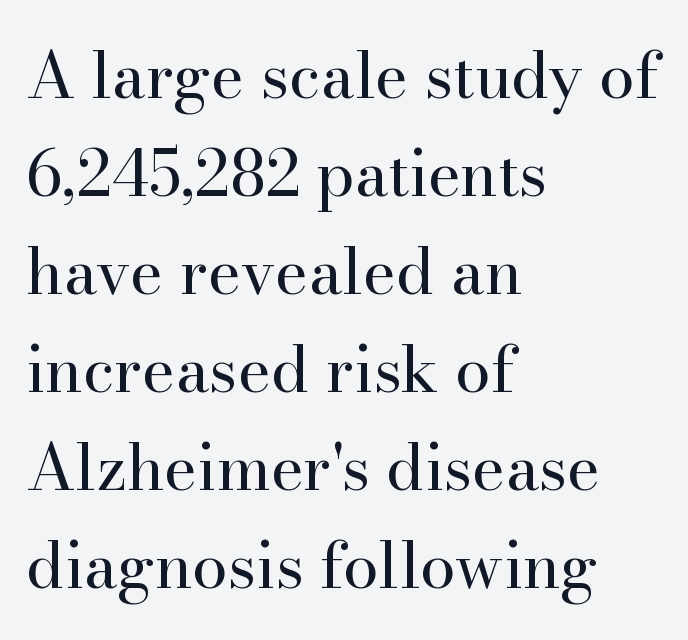
The image shows 64 px regular-weight serif type, upright; set left-aligned, normal line spacing (1.53x), normal letter spacing, not underlined; high stroke contrast and a small x-height.
